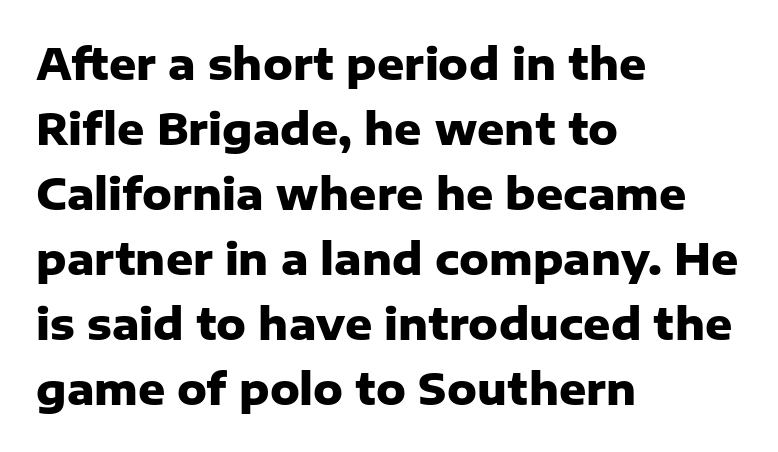
Ascenders rise straight up at ninety degrees. One-word summary of the alignment: left. Words float on clear page, feet unadorned. Each glyph is drawn with heavy, bold strokes. Character widths vary here, with narrow letters taking less room than wide ones. The rendering uses a moderate line-height, typical for paragraphs.
